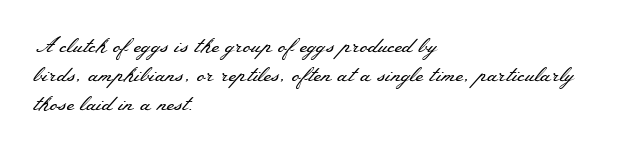
Letters rest on an invisible, unmarked baseline. Heaviness? Minimal to ordinary, like unemphasized prose. The rendering anchors every line to the left-hand side. The line-height multiplier appears to be the usual default.
